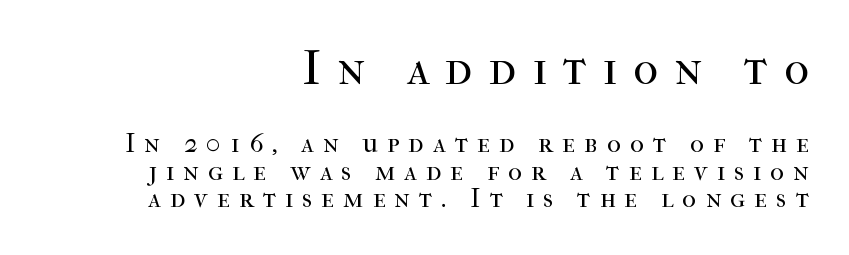
The image shows 48 px regular-weight serif type, upright; set right-aligned, tight line spacing (1.02x), unusually wide letter spacing (+0.33 em), not underlined; the first (top) block is 1.78x larger; high stroke contrast and a medium x-height.
